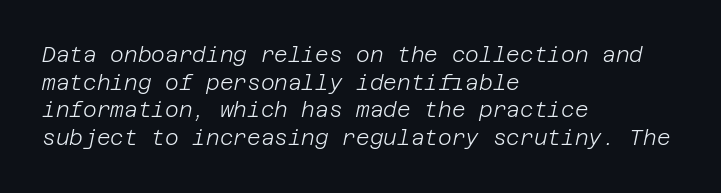
The paragraph shown leans on its left margin. Look at the tracking — it's just the regular setting, nothing added. Weight: not bold — regular or lighter. These lines were composed using italics.
